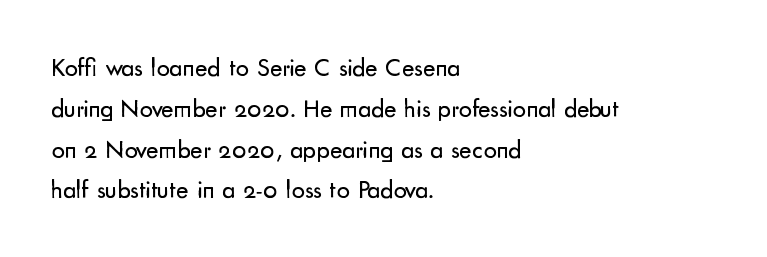
The image shows 26 px text type, upright; set left-aligned, normal line spacing (1.57x), normal letter spacing, not underlined.
